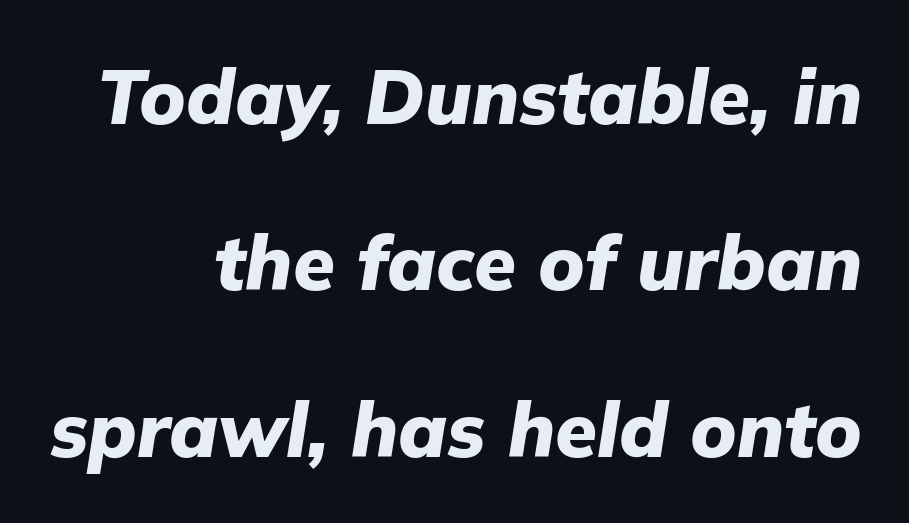
Slant detected: the letters are inclined. In terms of weight, the rendering is a true, heavy bold. Horizontally, the lines are justified to the trailing edge only. A typesetter would call this proportional, since set widths differ per character. Inter-character spacing is left at the font's built-in metrics. Widely set lines give the paragraph a tall, airy silhouette.
